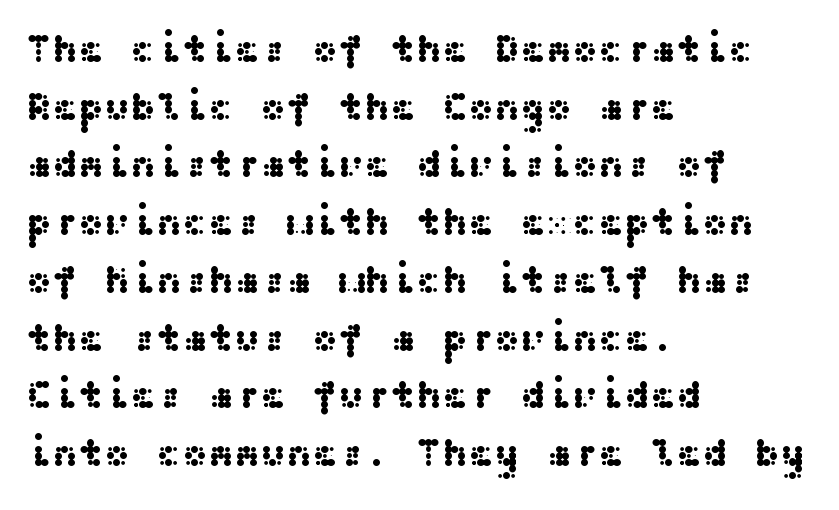
{"serif": "no", "italic": "no", "width": "wide", "stroke_contrast": "medium", "x_height": "medium", "underline": "no", "align": "left", "line_spacing": "normal", "line_spacing_ratio": 1.48, "letter_spacing": "normal", "letter_spacing_em": 0.0, "glyph_px": 39}
